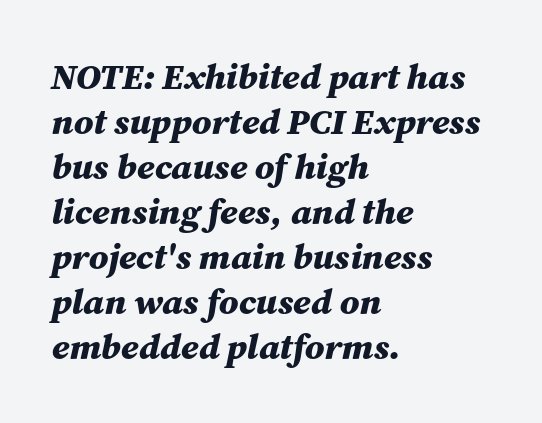
The image shows 36 px bold type, italic (leaning right); set left-aligned, normal line spacing (1.25x), normal letter spacing, not underlined; medium stroke contrast and a medium x-height.
